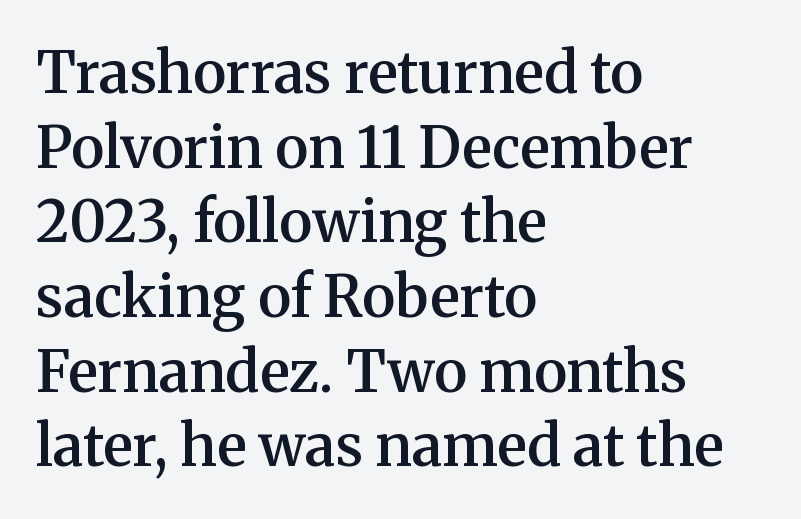
The image shows 57 px semibold serif type, upright; set left-aligned, normal line spacing (1.31x), normal letter spacing, not underlined; medium stroke contrast and a medium x-height.
